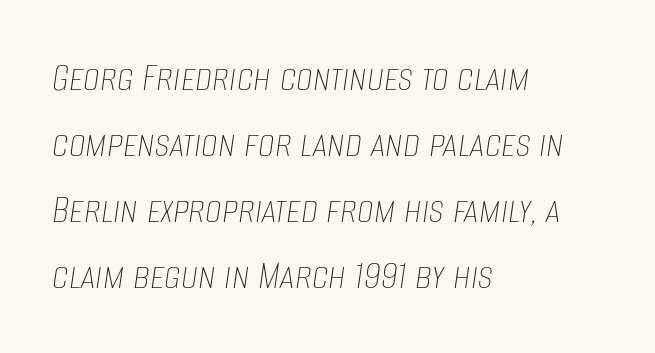
{"italic": "yes", "lean": "right", "slant_degrees": 8, "bold": "no", "weight": "thin", "width": "condensed", "stroke_contrast": "low", "x_height": "large", "monospaced": "no", "underline": "no", "align": "left", "line_spacing": "normal", "line_spacing_ratio": 1.57, "letter_spacing": "normal", "letter_spacing_em": 0.0, "glyph_px": 42}
